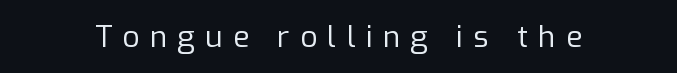
Each letter's strokes conclude bluntly, with no projecting serifs. Caption: face not bold, strokes unweighted. Does extra space separate the letters? Yes, quite a lot of it. This is roman type, the default non-slanted kind. Any mark beneath the type? The region is blank.
